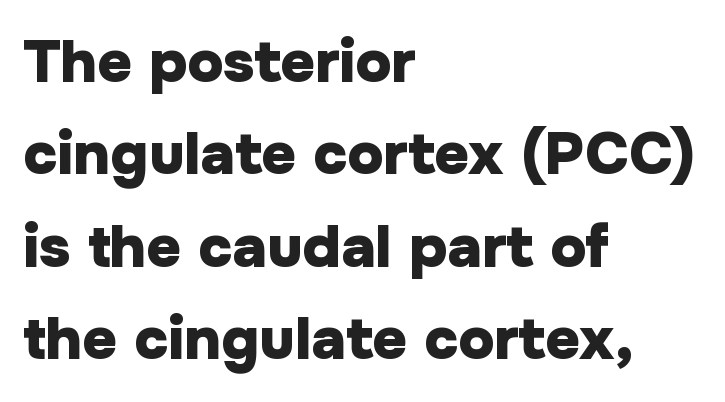
{"serif": "no", "italic": "no", "bold": "yes", "weight": "heavy", "width": "normal", "stroke_contrast": "low", "x_height": "medium", "monospaced": "no", "underline": "no", "align": "left", "line_spacing": "normal", "line_spacing_ratio": 1.54, "letter_spacing": "normal", "letter_spacing_em": 0.0, "glyph_px": 60}
